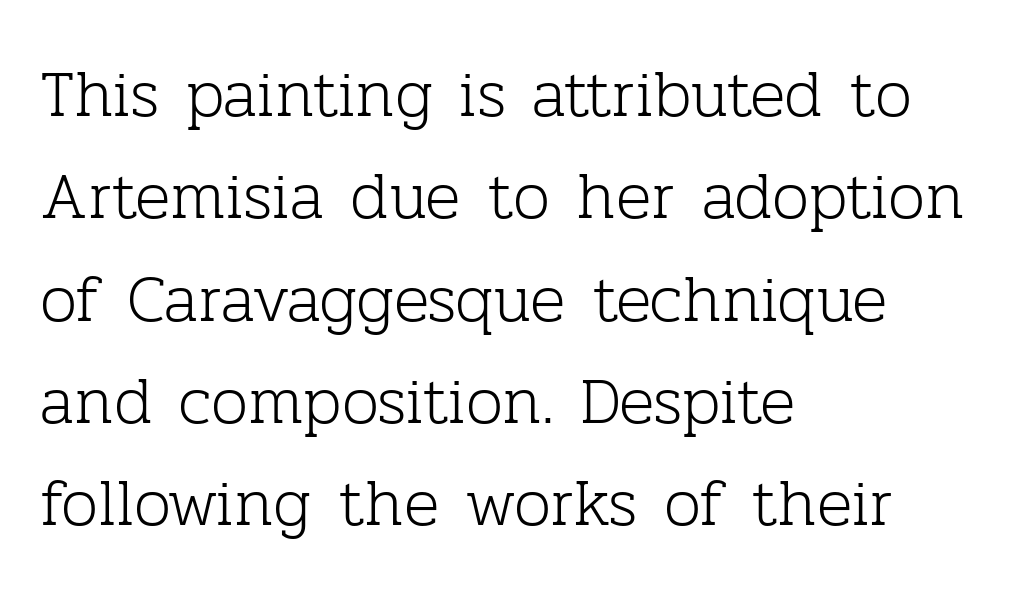
{"serif": "yes", "italic": "no", "bold": "no", "weight": "light", "width": "normal", "stroke_contrast": "low", "x_height": "medium", "monospaced": "no", "underline": "no", "align": "left", "line_spacing": "normal", "line_spacing_ratio": 1.55, "letter_spacing": "normal", "letter_spacing_em": 0.0, "glyph_px": 66}
